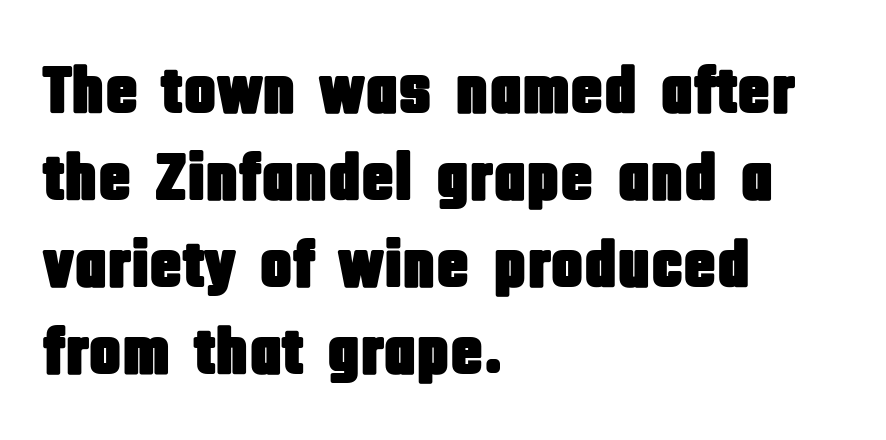
Q: Is the text italic (slanted)? A: No, it is upright.
Q: Is the typeface a serif or a sans-serif typeface? A: Sans-serif.
Q: Is the text underlined? A: No.
Q: How is the paragraph aligned? A: Left-aligned.
Q: Is the spacing between letters normal or unusually wide? A: Normal.
Q: Is the spacing between lines tight, normal or loose? A: Normal.
Q: Width (condensed, normal, or wide)? A: Condensed.
Q: Stroke contrast? A: Low.
Q: x-height? A: Large.
Q: Monospaced? A: No.
